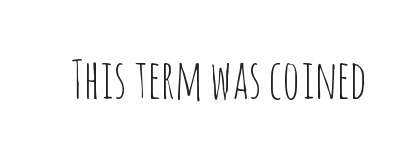
The image shows 53 px thin, condensed sans-serif type, upright; set normal letter spacing, not underlined; low stroke contrast and a large x-height.
